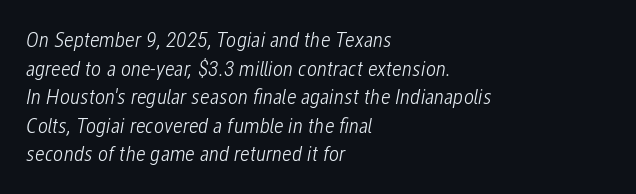
{"italic": "yes", "lean": "right", "slant_degrees": 12, "bold": "no", "underline": "no", "align": "left", "line_spacing": "normal", "line_spacing_ratio": 1.3, "letter_spacing": "normal", "letter_spacing_em": 0.0, "glyph_px": 22}
